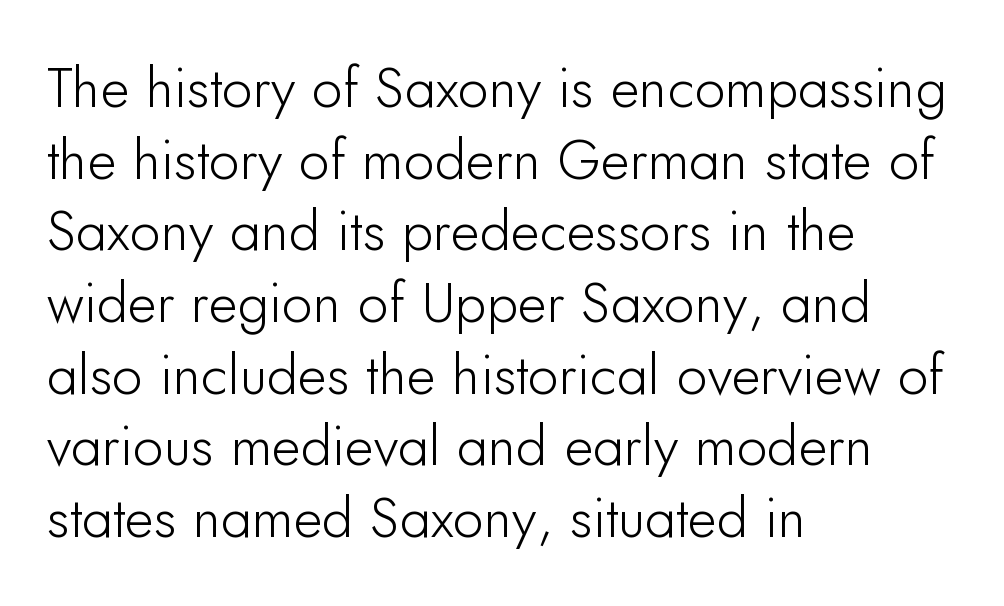
The image shows 56 px sans-serif type, upright; set left-aligned, normal line spacing (1.28x), normal letter spacing, not underlined; low stroke contrast and a small x-height.
